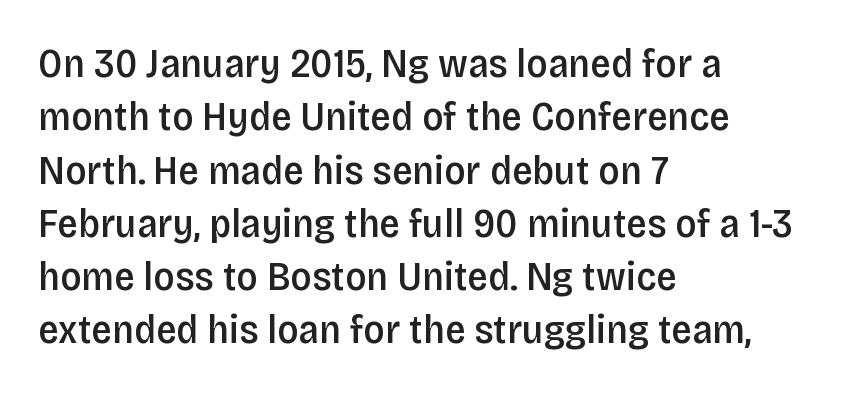
Q: Is the text bold? A: Semi-bold.
Q: Is the text italic (slanted)? A: No, it is upright.
Q: Is the typeface a serif or a sans-serif typeface? A: Sans-serif.
Q: Is the text underlined? A: No.
Q: How is the paragraph aligned? A: Left-aligned.
Q: Is the spacing between letters normal or unusually wide? A: Normal.
Q: Is the spacing between lines tight, normal or loose? A: Normal.
Q: Width (condensed, normal, or wide)? A: Condensed.
Q: Stroke contrast? A: Low.
Q: x-height? A: Large.
Q: Monospaced? A: No.
